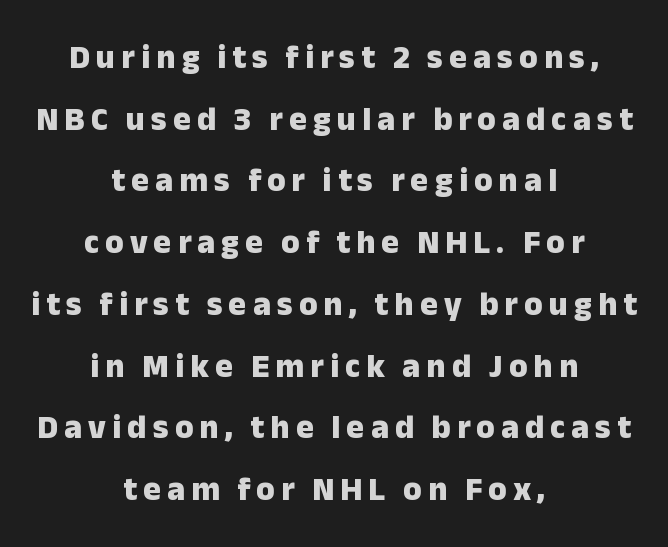
{"serif": "no", "italic": "no", "bold": "yes", "weight": "heavy", "width": "normal", "stroke_contrast": "low", "x_height": "medium", "monospaced": "no", "underline": "no", "align": "center", "line_spacing_ratio": 1.87, "glyph_px": 33}
